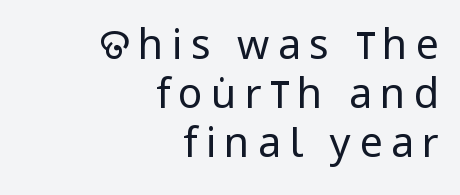
{"serif": "no", "italic": "no", "bold": "no", "weight": "regular", "width": "condensed", "stroke_contrast": "low", "x_height": "large", "monospaced": "no", "underline": "no", "align": "right", "line_spacing_ratio": 1.19, "letter_spacing": "wide", "letter_spacing_em": 0.2, "glyph_px": 41}
